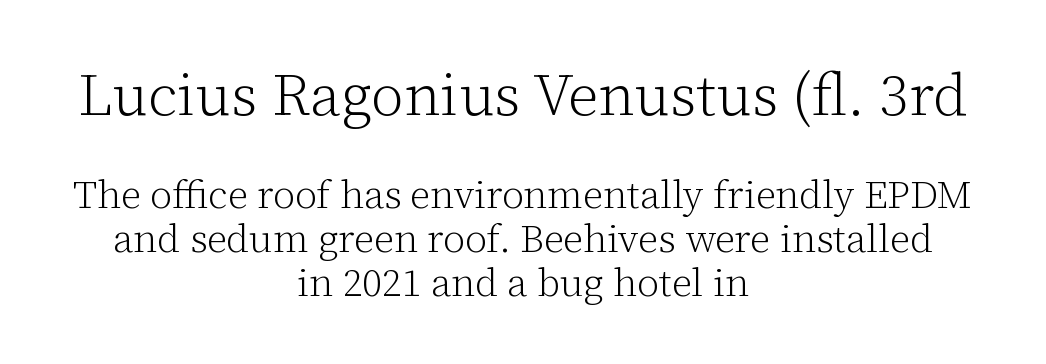
Q: Is the text bold? A: No.
Q: Is the text italic (slanted)? A: No, it is upright.
Q: Is the typeface a serif or a sans-serif typeface? A: Serif.
Q: Is the text underlined? A: No.
Q: How is the paragraph aligned? A: Centered.
Q: Is the spacing between letters normal or unusually wide? A: Normal.
Q: Is the spacing between lines tight, normal or loose? A: Tight.
Q: Which block of text is set in a larger size, the first (top) or the second (bottom)? A: The first (top) one.
Q: Width (condensed, normal, or wide)? A: Normal.
Q: Stroke contrast? A: Low.
Q: x-height? A: Medium.
Q: Monospaced? A: No.
